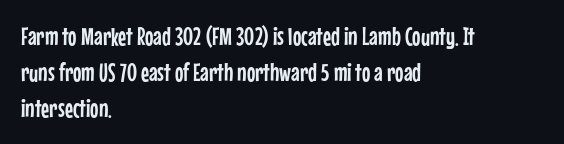
Vertically, the passage feels balanced, rows spaced as you'd expect. Every character sits straight up, as roman type does. A typesetter would call this zero additional tracking. Each line starts at the same left margin while the right side varies. Descenders are the only things crossing below the line.
